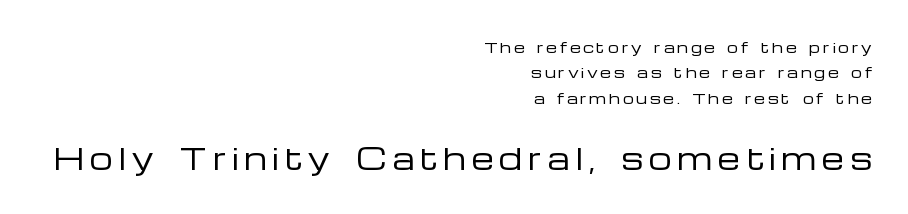
Reading top to bottom, the characters get bigger at the block break. Visually the block forms a straight wall on the right and a jagged coastline on the left. Is this a sans? Yes — the strokes have no serifs. Check under the words: just untouched page.
